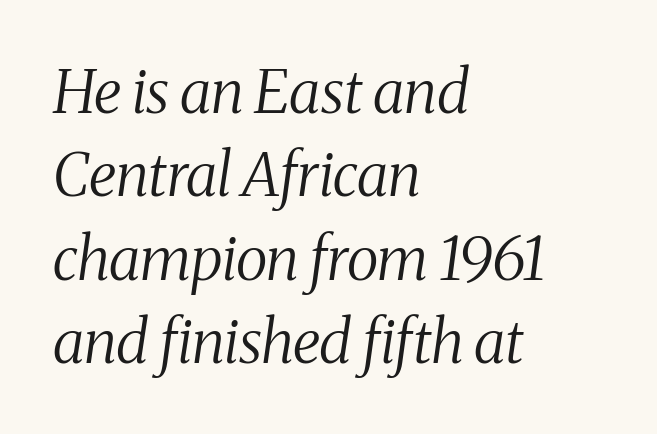
{"serif": "yes", "italic": "yes", "lean": "right", "slant_degrees": 8, "bold": "no", "weight": "regular", "width": "condensed", "stroke_contrast": "medium", "x_height": "medium", "monospaced": "no", "underline": "no", "align": "left", "line_spacing": "normal", "line_spacing_ratio": 1.39, "letter_spacing": "normal", "letter_spacing_em": 0.0, "glyph_px": 60}
